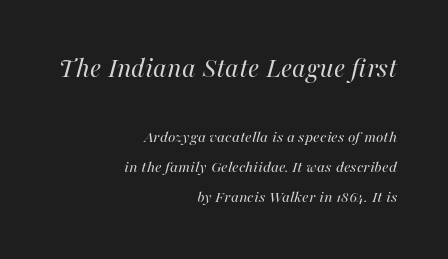
Varying glyph widths throughout — classic text-font behaviour. The typeface has the unassuming heft of standard copy or less. Teacher's note: observe the even right margin — that is flush-right alignment. No extra tracking has been applied to these lines.
